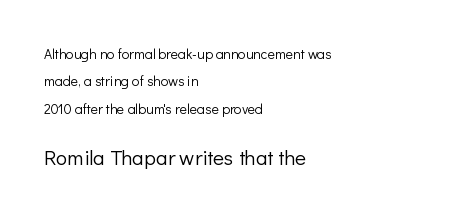
The image shows 21 px text type, upright; set left-aligned, loose line spacing (1.95x), normal letter spacing, not underlined; the second (bottom) block is 1.5x larger.
